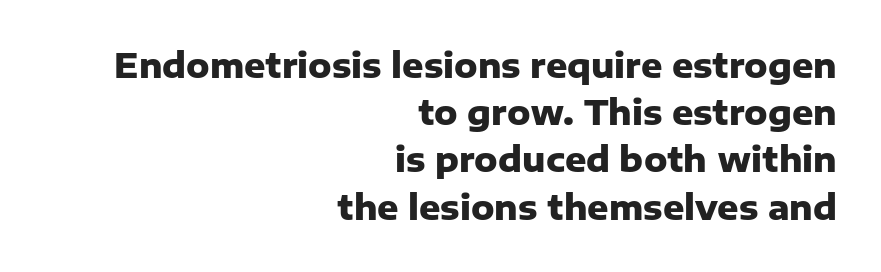
Q: Is the text bold? A: Yes.
Q: Is the text italic (slanted)? A: No, it is upright.
Q: Is the typeface a serif or a sans-serif typeface? A: Sans-serif.
Q: Is the text underlined? A: No.
Q: How is the paragraph aligned? A: Right-aligned.
Q: Is the spacing between letters normal or unusually wide? A: Normal.
Q: Is the spacing between lines tight, normal or loose? A: Normal.
Q: Width (condensed, normal, or wide)? A: Normal.
Q: Stroke contrast? A: Low.
Q: x-height? A: Medium.
Q: Monospaced? A: No.
